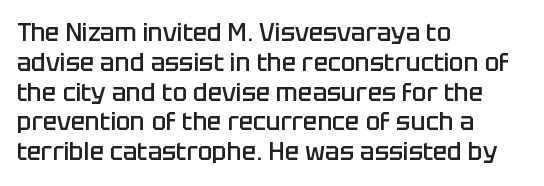
{"italic": "no", "bold": "semi", "underline": "no", "align": "left", "line_spacing_ratio": 1.24, "letter_spacing": "normal", "letter_spacing_em": 0.0, "glyph_px": 24}
